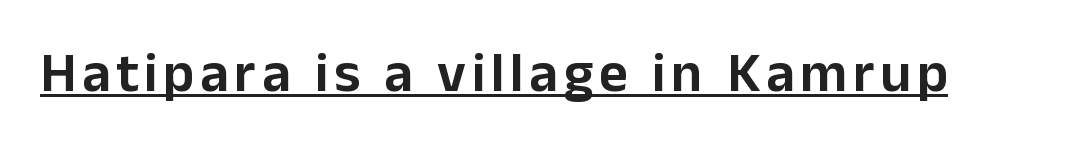
Serifs: no, the terminals of the letterforms are clean. Do the letters lean? They stand straight. You could not count columns in this text — the font is proportionally spaced. The glyphs are accompanied by a horizontal stroke just below them.
